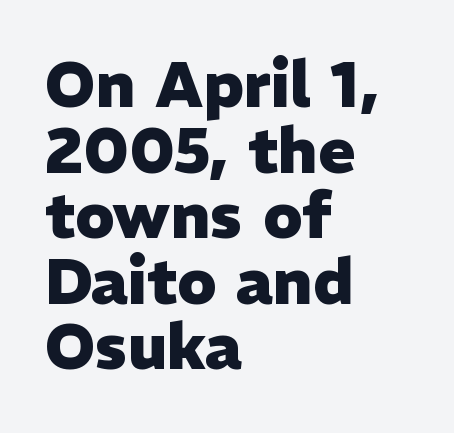
{"serif": "no", "italic": "no", "bold": "yes", "weight": "heavy", "width": "normal", "stroke_contrast": "low", "x_height": "medium", "monospaced": "no", "underline": "no", "align": "left", "line_spacing": "tight", "line_spacing_ratio": 1.04, "letter_spacing": "normal", "letter_spacing_em": 0.0, "glyph_px": 63}
